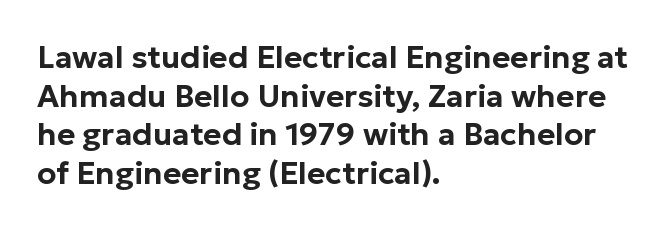
Characters remain perfectly vertical along every line. The foot of each line stays bare and open. Is the letter spacing exaggerated? No — it looks like the ordinary default. Horizontal alignment here is leftward, the default for most running prose. The designer left line spacing at the default.
